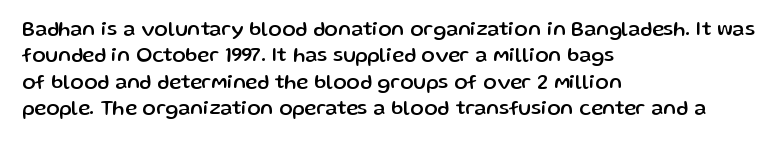
The image shows 20 px text type, upright; set left-aligned, normal line spacing (1.32x), normal letter spacing, not underlined.
